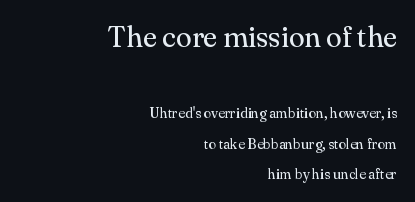
Q: Is the text bold? A: No.
Q: Is the text italic (slanted)? A: No, it is upright.
Q: Is the typeface a serif or a sans-serif typeface? A: Serif.
Q: Is the text underlined? A: No.
Q: How is the paragraph aligned? A: Right-aligned.
Q: Is the spacing between letters normal or unusually wide? A: Normal.
Q: Is the spacing between lines tight, normal or loose? A: Loose.
Q: Which block of text is set in a larger size, the first (top) or the second (bottom)? A: The first (top) one.
Q: Width (condensed, normal, or wide)? A: Normal.
Q: Stroke contrast? A: Medium.
Q: x-height? A: Small.
Q: Monospaced? A: No.
